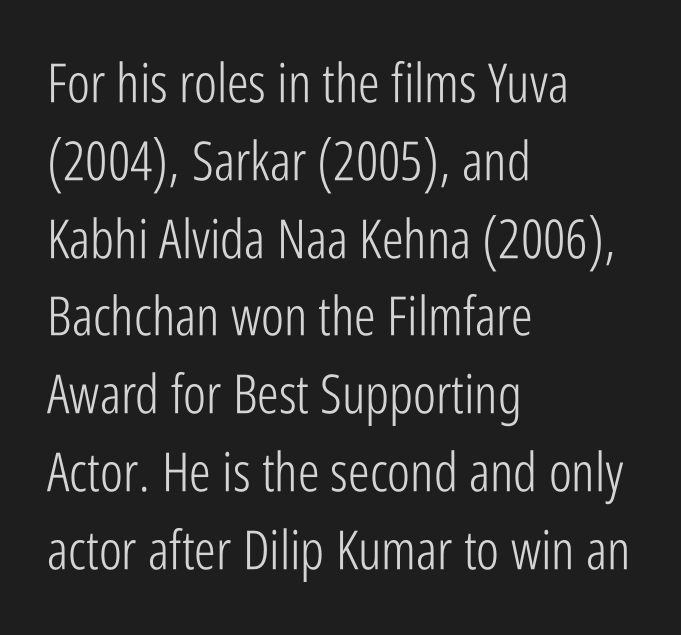
{"serif": "no", "italic": "no", "bold": "no", "weight": "light", "width": "condensed", "stroke_contrast": "low", "x_height": "medium", "monospaced": "no", "underline": "no", "align": "left", "line_spacing": "normal", "line_spacing_ratio": 1.44, "letter_spacing": "normal", "letter_spacing_em": 0.0, "glyph_px": 54}
